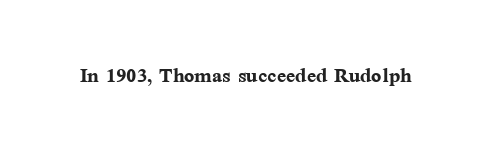
What stands out about the letter spacing? Nothing — it is the standard amount. No italicization has been applied; the sample stays upright. The gap between lines stays unmarked. Thick stems and heavy bowls — unmistakably bold.
